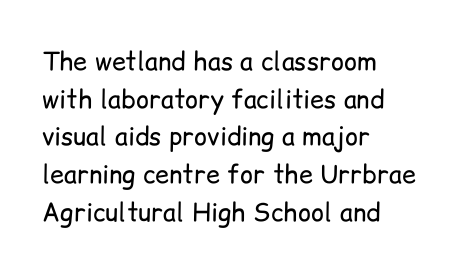
The face used here is rendered with its standard letterfit. Just letters on the line, the space beneath them empty. Caption: face not bold, strokes unweighted. Line spacing here is normal.
